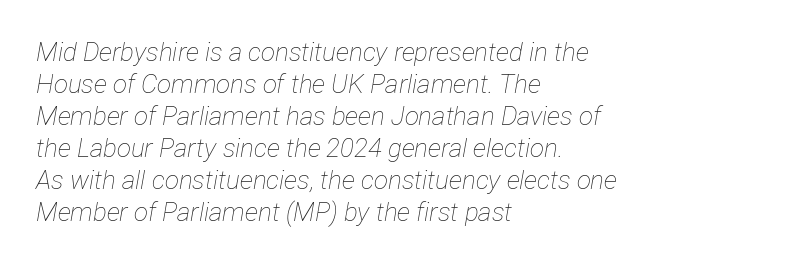
The image shows 26 px text type, italic (leaning right); set left-aligned, line spacing 1.23x, normal letter spacing, not underlined.
